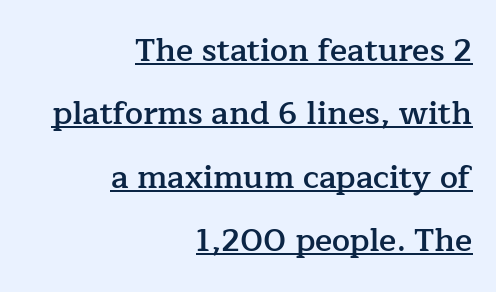
{"serif": "yes", "italic": "no", "bold": "semi", "weight": "semibold", "width": "normal", "stroke_contrast": "low", "x_height": "medium", "monospaced": "no", "underline": "yes", "align": "right", "line_spacing": "loose", "line_spacing_ratio": 1.98, "letter_spacing": "normal", "letter_spacing_em": 0.0, "glyph_px": 32}
